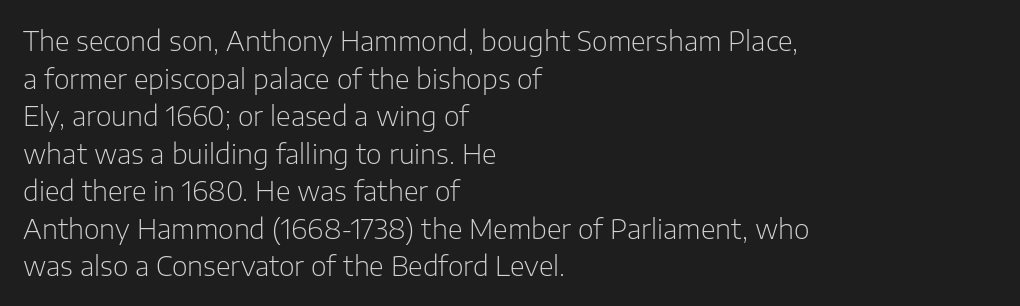
{"italic": "no", "bold": "no", "underline": "no", "align": "left", "line_spacing": "normal", "line_spacing_ratio": 1.39, "letter_spacing": "normal", "letter_spacing_em": 0.0, "glyph_px": 27}
